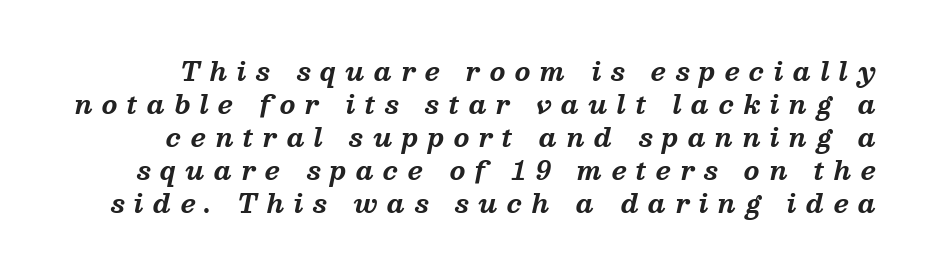
The gaps between neighbouring characters are conspicuously large. This sample uses an oblique cut, with every glyph tilted off the vertical. The designer left line spacing at the default. On the weight axis this lands at bold, roughly 700. The foot of each line stays bare and open.
